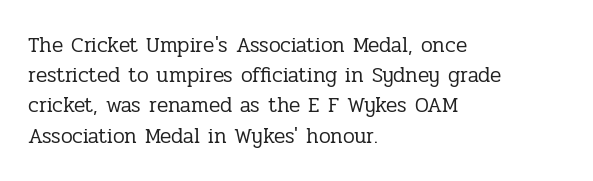
{"italic": "no", "bold": "no", "underline": "no", "align": "left", "line_spacing": "normal", "line_spacing_ratio": 1.44, "letter_spacing": "normal", "letter_spacing_em": 0.0, "glyph_px": 21}
